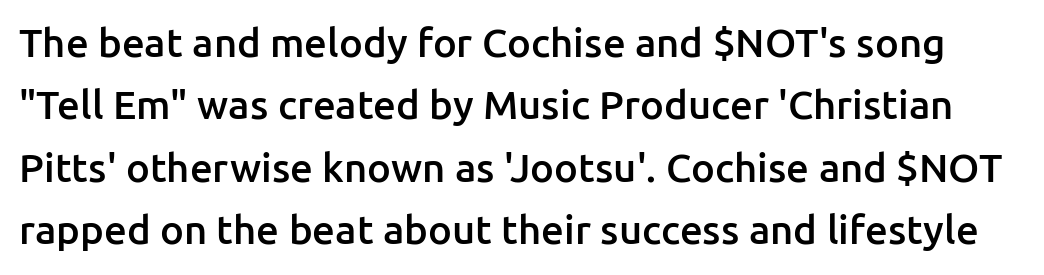
Compared with typical paragraphs, the rows here are spaced about the same. Each letter keeps its own natural width here, so spacing adapts to shape. This sample uses an upright cut, with every glyph sitting square on the baseline. Notice the strokes are somewhat thickened but not fully heavy: this is a semibold. Each word holds together tightly as a unit, with standard inter-letter gaps.
